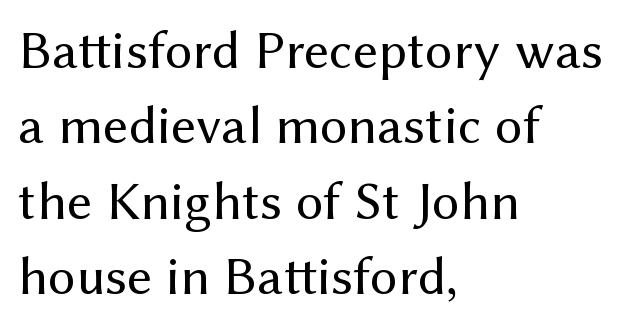
Q: Is the text bold? A: No.
Q: Is the text italic (slanted)? A: No, it is upright.
Q: Is the typeface a serif or a sans-serif typeface? A: Sans-serif.
Q: Is the text underlined? A: No.
Q: How is the paragraph aligned? A: Left-aligned.
Q: Is the spacing between letters normal or unusually wide? A: Normal.
Q: Is the spacing between lines tight, normal or loose? A: Normal.
Q: Width (condensed, normal, or wide)? A: Normal.
Q: Stroke contrast? A: Medium.
Q: x-height? A: Medium.
Q: Monospaced? A: No.
